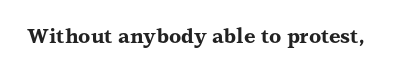
{"italic": "no", "bold": "yes", "underline": "no", "letter_spacing": "normal", "letter_spacing_em": 0.0, "glyph_px": 20}
